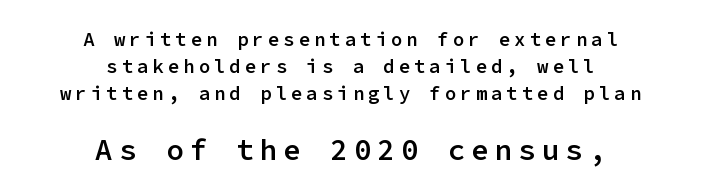
{"serif": "no", "italic": "no", "bold": "semi", "weight": "semibold", "width": "normal", "stroke_contrast": "low", "x_height": "medium", "monospaced": "yes", "underline": "no", "align": "center", "line_spacing": "normal", "line_spacing_ratio": 1.42, "letter_spacing": "wide", "letter_spacing_em": 0.21, "larger_block": "second", "size_ratio": 1.53, "glyph_px": 29}
